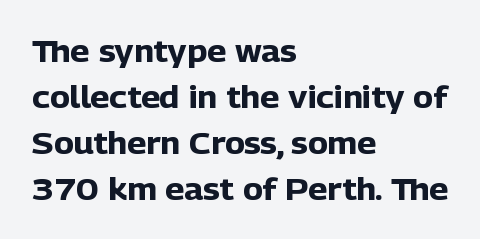
Q: Is the text bold? A: Yes.
Q: Is the text italic (slanted)? A: No, it is upright.
Q: Is the typeface a serif or a sans-serif typeface? A: Sans-serif.
Q: Is the text underlined? A: No.
Q: How is the paragraph aligned? A: Left-aligned.
Q: Is the spacing between letters normal or unusually wide? A: Normal.
Q: Is the spacing between lines tight, normal or loose? A: Normal.
Q: Width (condensed, normal, or wide)? A: Normal.
Q: Stroke contrast? A: Low.
Q: x-height? A: Medium.
Q: Monospaced? A: No.
